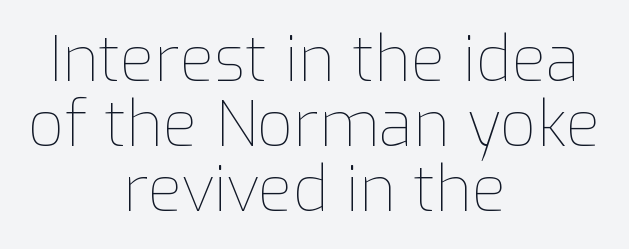
Q: Is the text bold? A: No.
Q: Is the text italic (slanted)? A: No, it is upright.
Q: Is the text underlined? A: No.
Q: How is the paragraph aligned? A: Centered.
Q: Is the spacing between letters normal or unusually wide? A: Normal.
Q: Is the spacing between lines tight, normal or loose? A: Tight.
Q: Width (condensed, normal, or wide)? A: Normal.
Q: Stroke contrast? A: Low.
Q: x-height? A: Medium.
Q: Monospaced? A: No.
